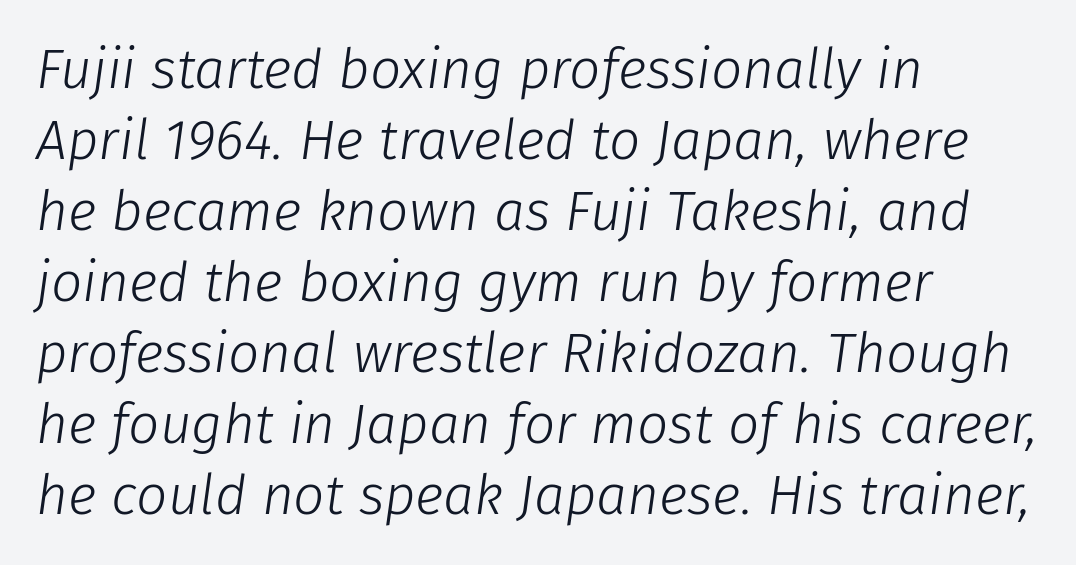
The image shows 55 px light type, italic (leaning right); set left-aligned, normal line spacing (1.29x), normal letter spacing, not underlined; low stroke contrast and a medium x-height.
